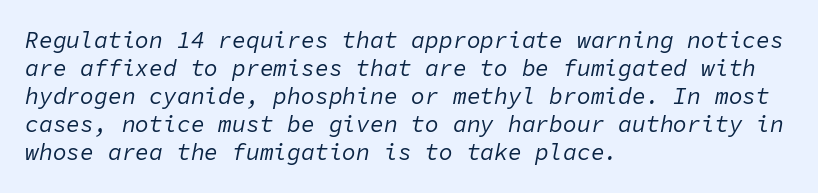
Each line starts at the same left margin while the right side varies. This is oblique type, the kind used for emphasis or titles. A quiet, ordinary-to-light weight characterises the typeface. The passage shown has conventional tracking throughout. A bare baseline throughout the passage.
